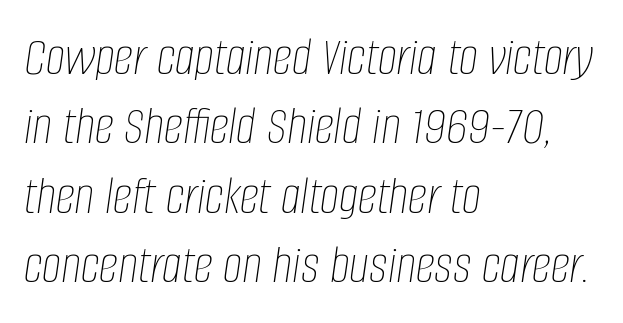
The image shows 55 px thin, condensed type, italic (leaning right); set left-aligned, normal line spacing (1.26x), normal letter spacing, not underlined; low stroke contrast and a large x-height.
